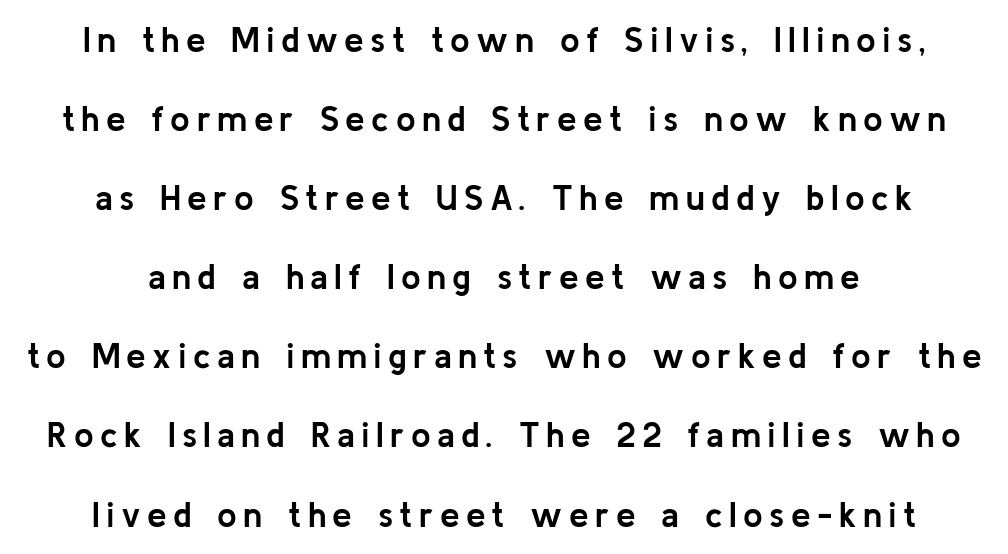
{"serif": "no", "italic": "no", "bold": "yes", "weight": "semibold", "width": "normal", "stroke_contrast": "low", "x_height": "medium", "monospaced": "no", "underline": "no", "align": "center", "line_spacing": "loose", "line_spacing_ratio": 2.26, "glyph_px": 35}
